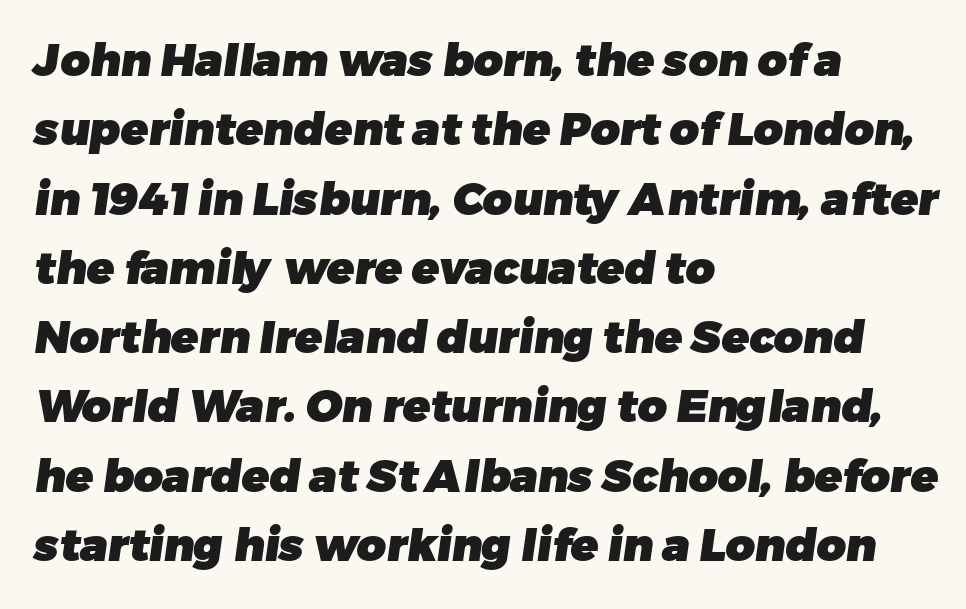
The image shows 45 px heavy sans-serif type; set left-aligned, normal line spacing (1.54x), normal letter spacing, not underlined; low stroke contrast and a medium x-height.
